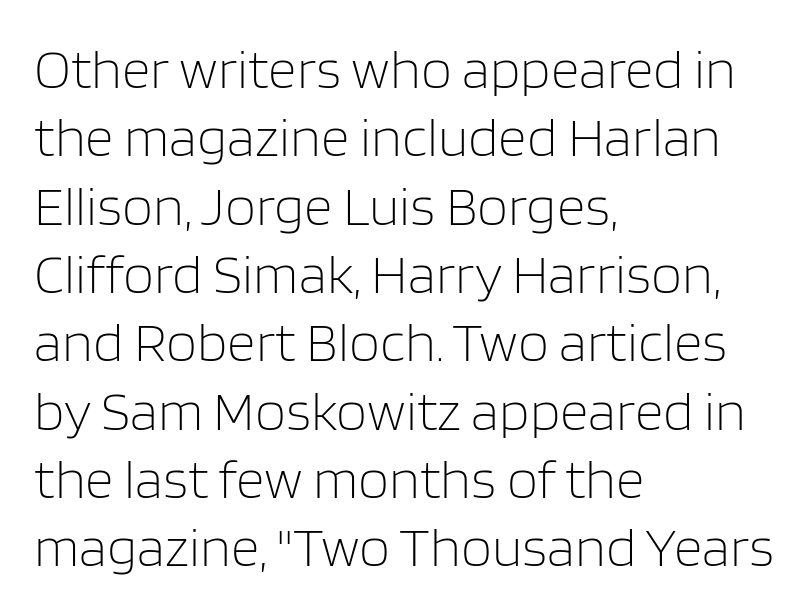
{"serif": "no", "italic": "no", "bold": "no", "weight": "light", "width": "normal", "stroke_contrast": "low", "x_height": "large", "monospaced": "no", "underline": "no", "align": "left", "line_spacing_ratio": 1.22, "letter_spacing": "normal", "letter_spacing_em": 0.0, "glyph_px": 56}
